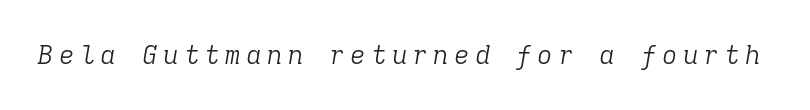
The image shows 26 px text type, italic (leaning right); set unusually wide letter spacing (+0.2 em), not underlined.
